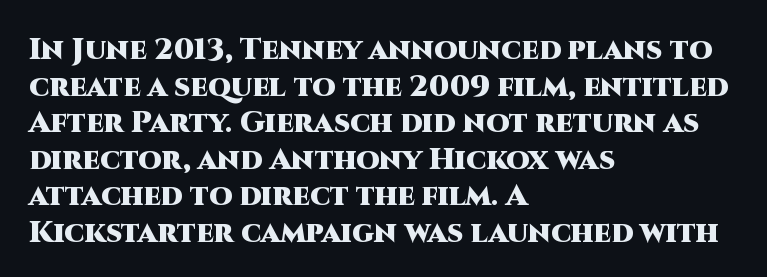
{"serif": "no", "italic": "no", "bold": "yes", "weight": "heavy", "width": "normal", "stroke_contrast": "high", "x_height": "large", "monospaced": "no", "underline": "no", "align": "left", "line_spacing_ratio": 1.22, "letter_spacing": "normal", "letter_spacing_em": 0.0, "glyph_px": 30}
